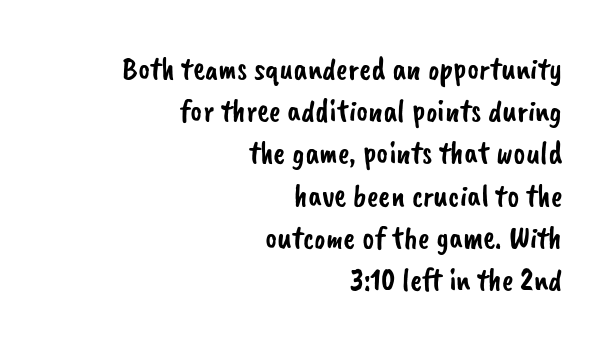
The image shows 32 px sans-serif type; set right-aligned, normal line spacing (1.32x), normal letter spacing, not underlined; low stroke contrast and a small x-height.
